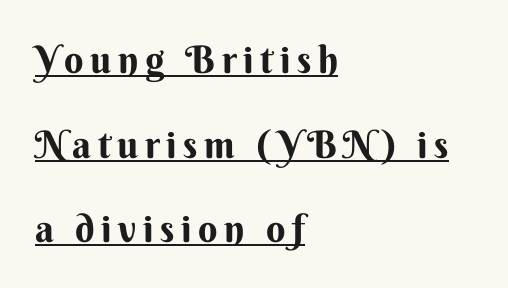
{"serif": "no", "italic": "no", "bold": "yes", "weight": "bold", "width": "normal", "stroke_contrast": "medium", "x_height": "small", "monospaced": "no", "underline": "yes", "align": "left", "line_spacing": "loose", "line_spacing_ratio": 2.23, "glyph_px": 38}
